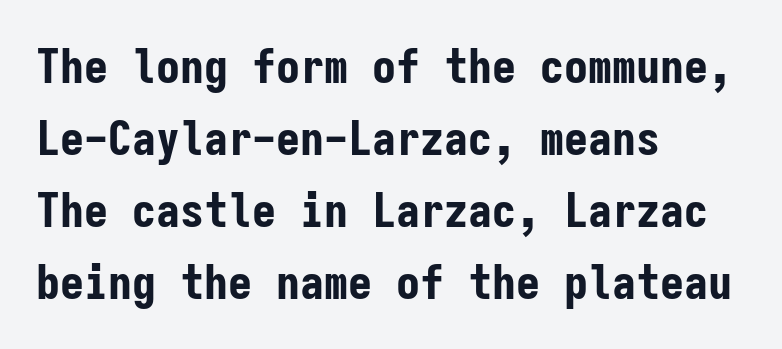
{"serif": "no", "italic": "no", "bold": "yes", "weight": "bold", "width": "condensed", "stroke_contrast": "low", "x_height": "medium", "monospaced": "yes", "underline": "no", "align": "left", "line_spacing": "normal", "line_spacing_ratio": 1.5, "letter_spacing": "normal", "letter_spacing_em": 0.0, "glyph_px": 48}
